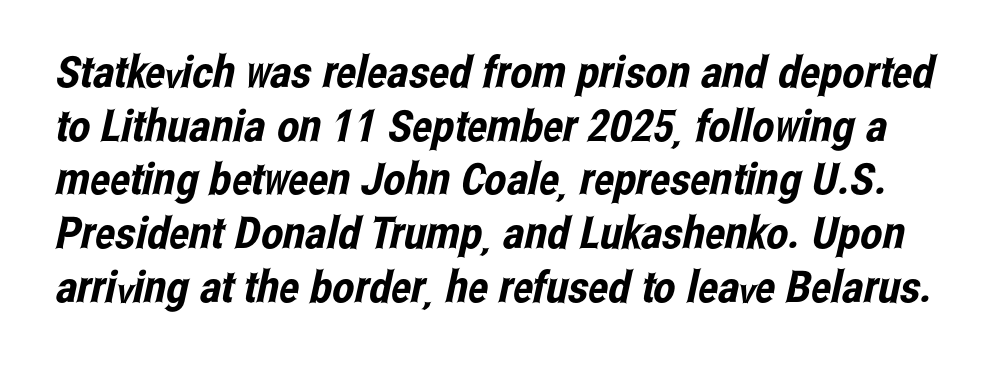
Q: Is the typeface a serif or a sans-serif typeface? A: Sans-serif.
Q: Is the text underlined? A: No.
Q: Is the spacing between letters normal or unusually wide? A: Normal.
Q: Width (condensed, normal, or wide)? A: Condensed.
Q: Stroke contrast? A: Low.
Q: x-height? A: Medium.
Q: Monospaced? A: No.
